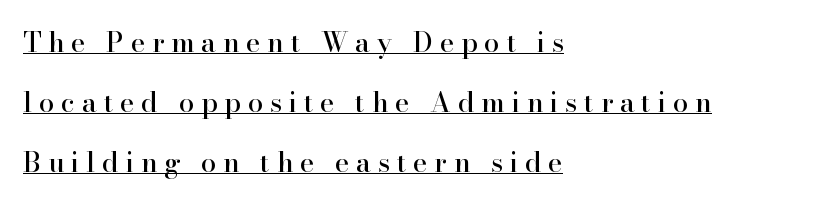
Compared with undecorated copy, this sample adds a rule below the words. It's the straight-up-and-down kind of type. Leading: increased. The rendering inserts visible extra space after every character. A student would call this left alignment; a typographer would say flush left, rag right.
